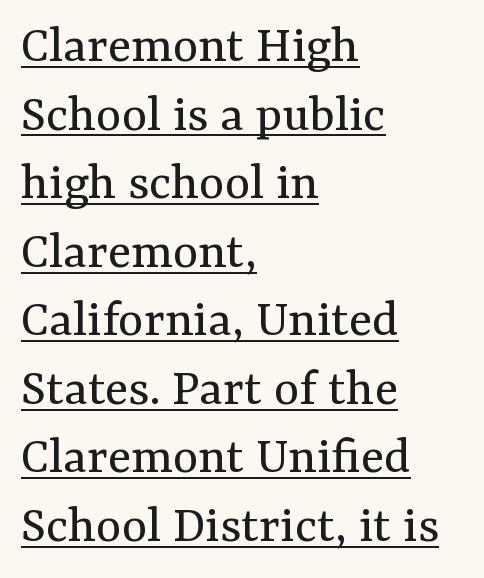
Q: Is the text bold? A: No.
Q: Is the text italic (slanted)? A: No, it is upright.
Q: Is the typeface a serif or a sans-serif typeface? A: Serif.
Q: Is the text underlined? A: Yes.
Q: How is the paragraph aligned? A: Left-aligned.
Q: Is the spacing between letters normal or unusually wide? A: Normal.
Q: Is the spacing between lines tight, normal or loose? A: Normal.
Q: Width (condensed, normal, or wide)? A: Normal.
Q: Stroke contrast? A: Medium.
Q: x-height? A: Medium.
Q: Monospaced? A: No.
